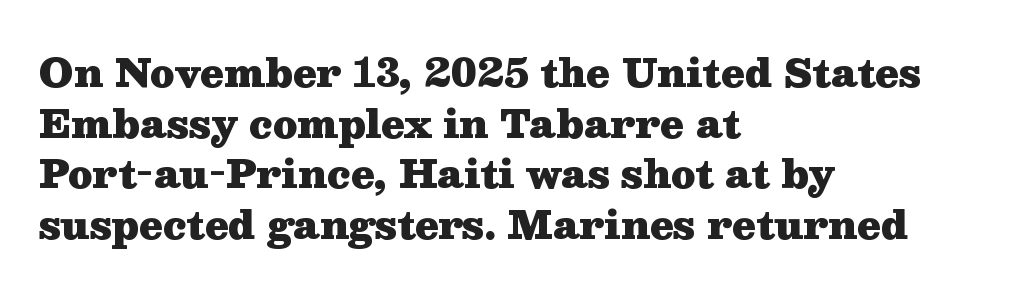
Q: Is the text bold? A: Yes.
Q: Is the text italic (slanted)? A: No, it is upright.
Q: Is the typeface a serif or a sans-serif typeface? A: Serif.
Q: Is the text underlined? A: No.
Q: How is the paragraph aligned? A: Left-aligned.
Q: Is the spacing between letters normal or unusually wide? A: Normal.
Q: Is the spacing between lines tight, normal or loose? A: Normal.
Q: Width (condensed, normal, or wide)? A: Wide.
Q: Stroke contrast? A: Medium.
Q: x-height? A: Medium.
Q: Monospaced? A: No.
